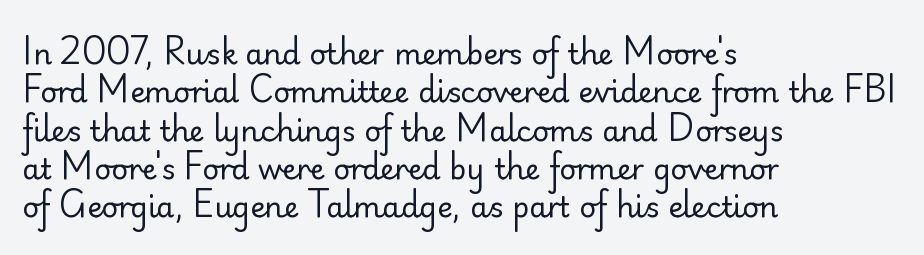
{"serif": "no", "italic": "no", "bold": "no", "weight": "regular", "width": "normal", "stroke_contrast": "low", "x_height": "small", "monospaced": "no", "underline": "no", "align": "left", "line_spacing": "normal", "line_spacing_ratio": 1.32, "letter_spacing": "normal", "letter_spacing_em": 0.0, "glyph_px": 29}
